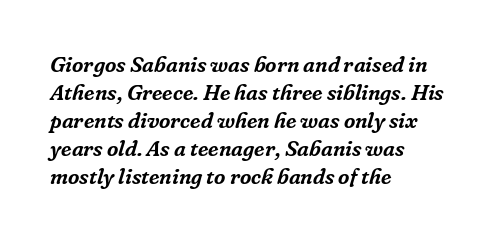
The image shows 22 px text type, italic (leaning right); set left-aligned, normal line spacing (1.27x), normal letter spacing, not underlined.
